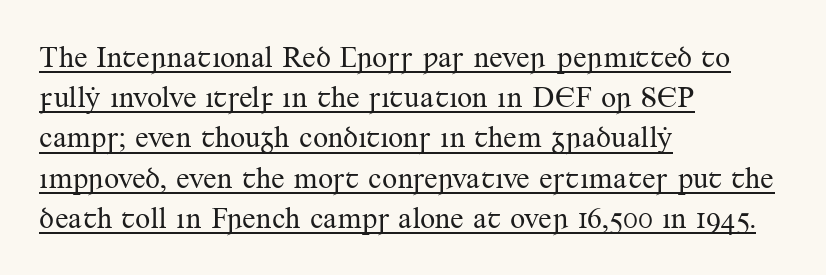
The image shows 30 px regular-weight serif type, upright; set left-aligned, normal line spacing (1.34x), normal letter spacing, underlined; medium stroke contrast and a small x-height.
